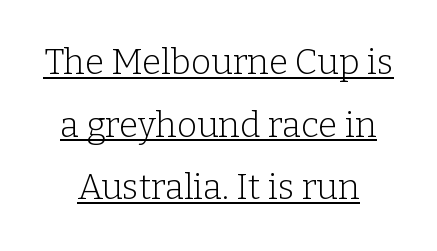
The image shows 35 px light serif type, upright; set line spacing 1.79x, normal letter spacing, underlined; low stroke contrast and a medium x-height.
